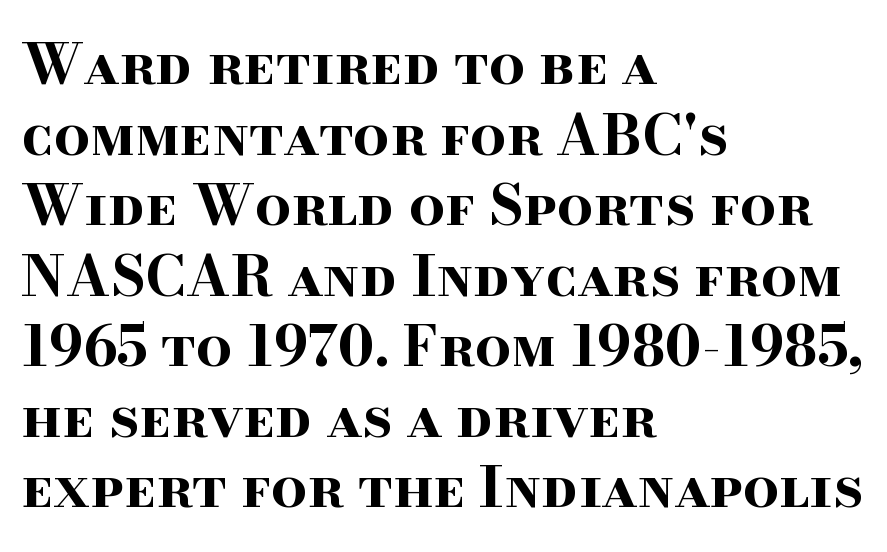
The baseline area is clear. A student would call this left alignment; a typographer would say flush left, rag right. Strong, thick strokes mark this as bold type. One glance says typical: line gaps are just what's usual.
